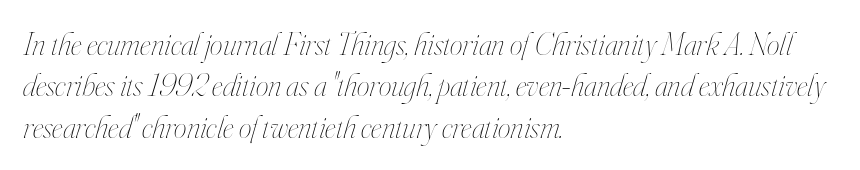
Q: Is the text bold? A: No.
Q: Is the text italic (slanted)? A: Yes, it leans right by about 16 degrees.
Q: Is the text underlined? A: No.
Q: How is the paragraph aligned? A: Left-aligned.
Q: Is the spacing between letters normal or unusually wide? A: Normal.
Q: Is the spacing between lines tight, normal or loose? A: Normal.
Q: Width (condensed, normal, or wide)? A: Condensed.
Q: Stroke contrast? A: High.
Q: x-height? A: Small.
Q: Monospaced? A: No.
